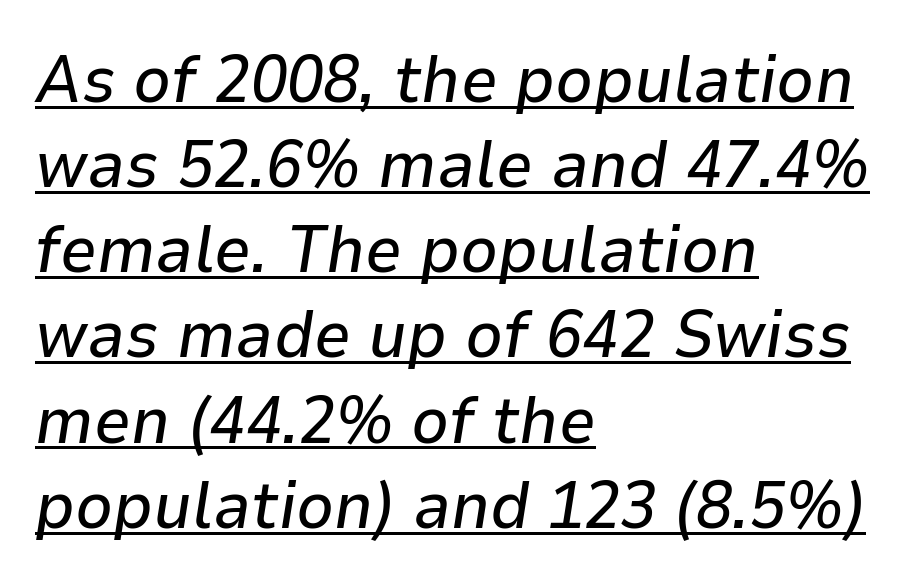
The image shows 66 px text type, italic (leaning right); set left-aligned, normal line spacing (1.29x), normal letter spacing, underlined; low stroke contrast and a medium x-height.
